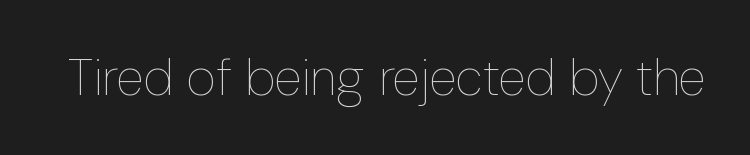
Q: Is the text bold? A: No.
Q: Is the text italic (slanted)? A: No, it is upright.
Q: Is the text underlined? A: No.
Q: Is the spacing between letters normal or unusually wide? A: Normal.
Q: Width (condensed, normal, or wide)? A: Condensed.
Q: Stroke contrast? A: Low.
Q: x-height? A: Medium.
Q: Monospaced? A: No.
